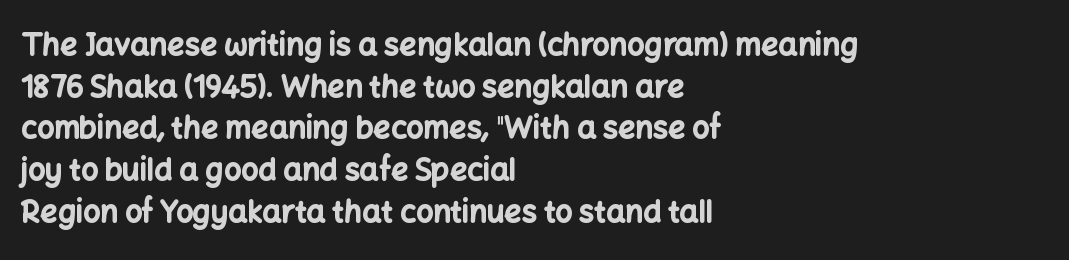
{"serif": "no", "italic": "no", "bold": "yes", "weight": "bold", "width": "normal", "stroke_contrast": "low", "x_height": "medium", "monospaced": "no", "underline": "no", "align": "left", "line_spacing": "normal", "line_spacing_ratio": 1.39, "letter_spacing": "normal", "letter_spacing_em": 0.0, "glyph_px": 30}
